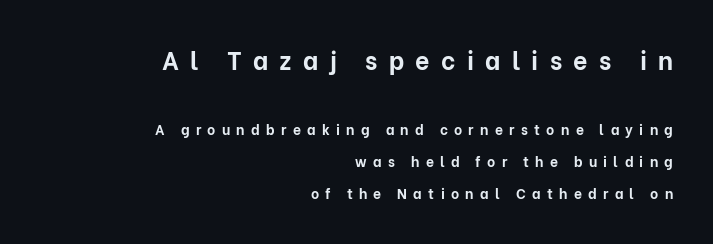
Q: Is the text bold? A: Yes.
Q: Is the text italic (slanted)? A: No, it is upright.
Q: Is the text underlined? A: No.
Q: How is the paragraph aligned? A: Right-aligned.
Q: Is the spacing between letters normal or unusually wide? A: Unusually wide.
Q: Is the spacing between lines tight, normal or loose? A: Loose.
Q: Which block of text is set in a larger size, the first (top) or the second (bottom)? A: The first (top) one.
